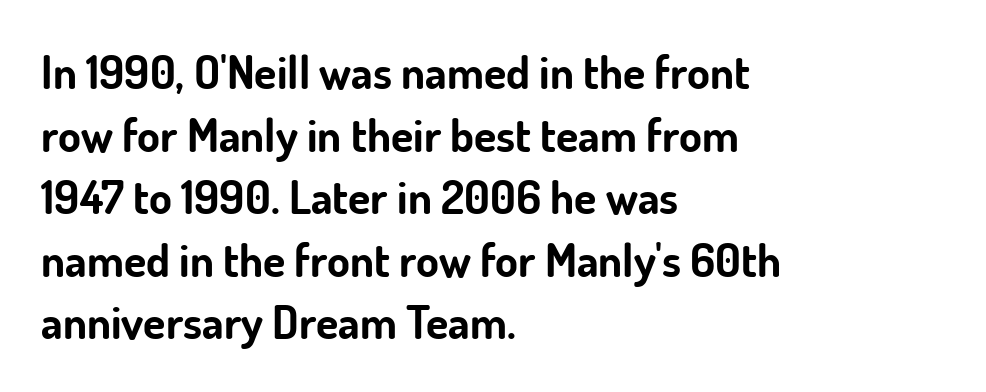
The image shows 46 px bold sans-serif type, upright; set left-aligned, normal line spacing (1.36x), normal letter spacing, not underlined; low stroke contrast and a small x-height.
